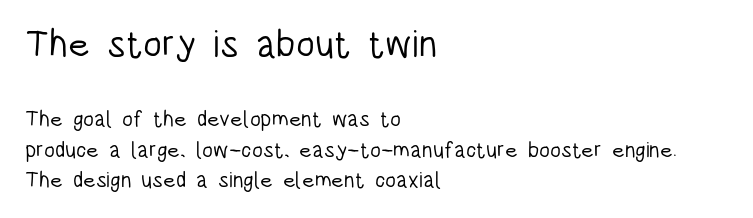
{"serif": "no", "italic": "no", "bold": "no", "weight": "light", "width": "condensed", "stroke_contrast": "low", "x_height": "large", "monospaced": "no", "underline": "no", "align": "left", "line_spacing": "normal", "line_spacing_ratio": 1.39, "letter_spacing": "normal", "letter_spacing_em": 0.0, "larger_block": "first", "size_ratio": 1.73, "glyph_px": 38}
